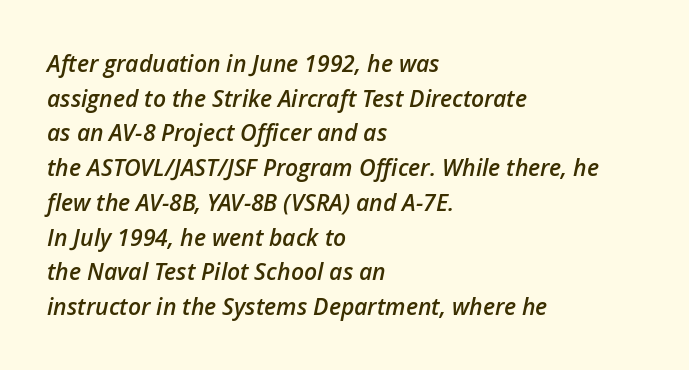
The image shows 23 px text type, italic (leaning right); set left-aligned, normal line spacing (1.51x), normal letter spacing, not underlined.
